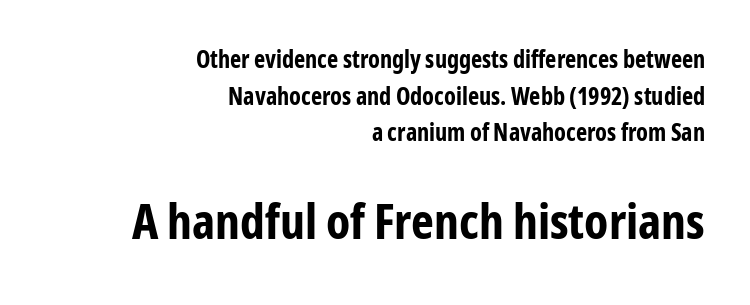
The font's upright variant was chosen for this text. The compositor pushed each line to the right boundary. Standard letterfit; no display-style spreading of the glyphs. Compared with typical paragraphs, the rows here are spaced about the same.
